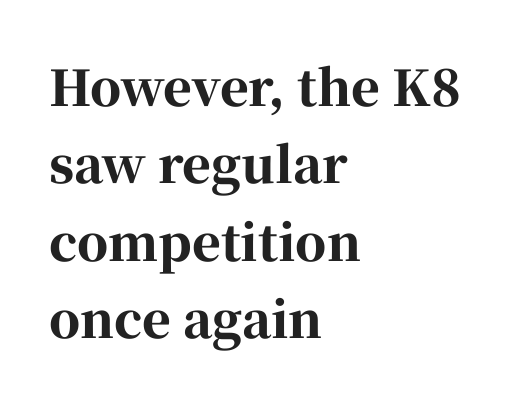
Compared with typical body copy, the letter spacing here is the same. Here the designer chose a conventional face with non-uniform glyph widths. Ascenders rise straight up at ninety degrees. I'd describe the lettering as bold — thick and assertive. The font family rendered here belongs to the serif group.
